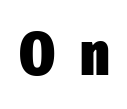
{"serif": "no", "italic": "no", "bold": "yes", "weight": "heavy", "width": "condensed", "stroke_contrast": "low", "x_height": "medium", "monospaced": "no", "underline": "no", "letter_spacing": "wide", "letter_spacing_em": 0.4, "glyph_px": 62}
